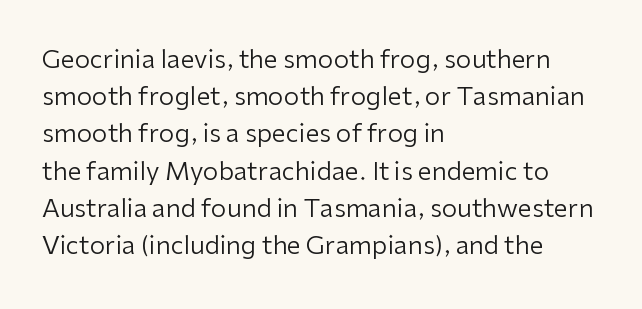
The image shows 25 px text type, upright; set left-aligned, normal line spacing (1.49x), normal letter spacing, not underlined.
